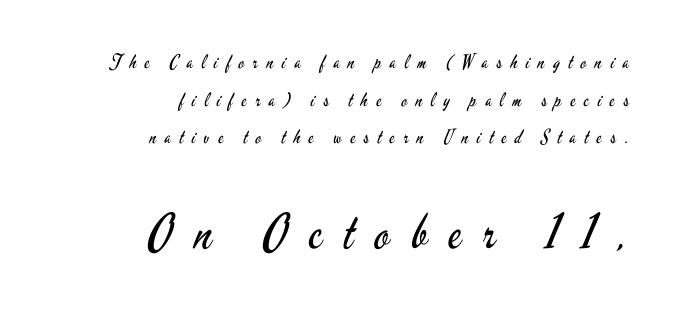
The image shows 48 px regular-weight, condensed sans-serif type; set right-aligned, loose line spacing (1.98x), unusually wide letter spacing (+0.45 em), not underlined; the second (bottom) block is 2.53x larger; low stroke contrast and a small x-height.
